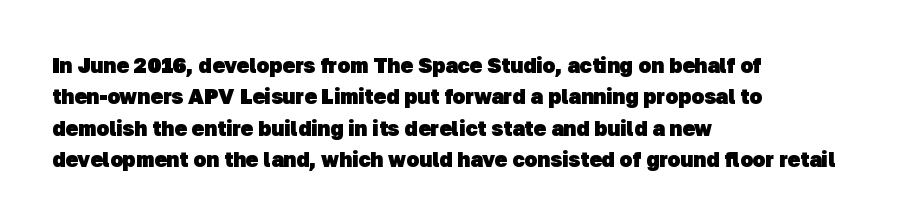
The image shows 21 px bold type; set left-aligned, normal line spacing (1.49x), normal letter spacing, not underlined.
